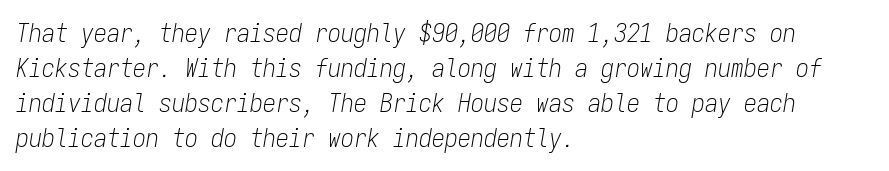
Short note: letters normally spaced. Line beginnings align vertically; line endings do not. Weight class: somewhere from thin through regular. If you drew a line through each stem, it would be angled. The foot of each line stays bare and open.
